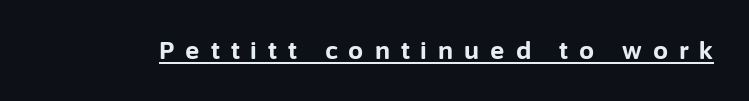
Q: Is the text bold? A: Yes.
Q: Is the text italic (slanted)? A: No, it is upright.
Q: Is the text underlined? A: Yes.
Q: Is the spacing between letters normal or unusually wide? A: Unusually wide.
